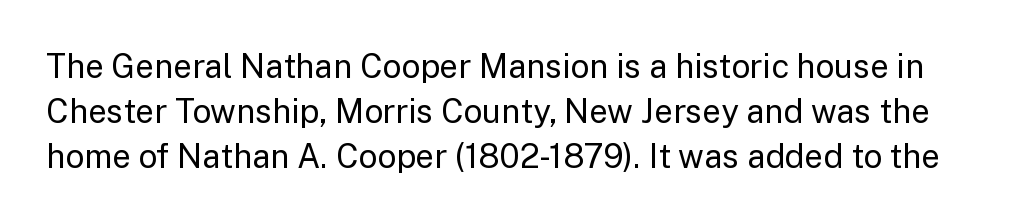
{"serif": "no", "italic": "no", "bold": "no", "weight": "regular", "width": "normal", "stroke_contrast": "low", "x_height": "medium", "monospaced": "no", "underline": "no", "line_spacing": "normal", "line_spacing_ratio": 1.37, "letter_spacing": "normal", "letter_spacing_em": 0.0, "glyph_px": 33}
